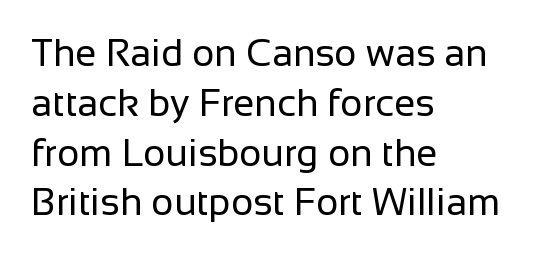
{"serif": "no", "italic": "no", "bold": "no", "weight": "regular", "width": "normal", "stroke_contrast": "low", "x_height": "medium", "monospaced": "no", "underline": "no", "align": "left", "line_spacing": "normal", "line_spacing_ratio": 1.31, "letter_spacing": "normal", "letter_spacing_em": 0.0, "glyph_px": 38}
